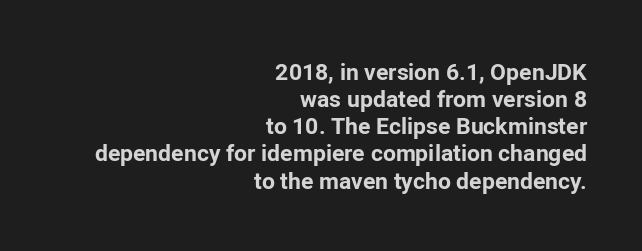
These lines were composed using upright roman letters. Notice how thick the strokes are: this is what a full bold looks like. One-word summary of the alignment: right. This rendering features lettering with no underline. Students, note that the glyphs here touch the page at normal intervals.
